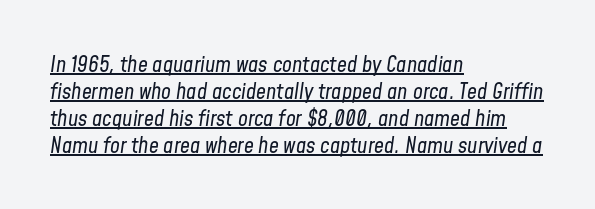
The image shows 22 px text type, italic (leaning right); set left-aligned, line spacing 1.23x, normal letter spacing, underlined.
